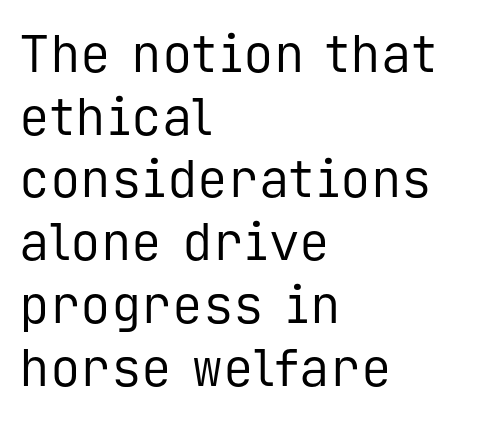
The image shows 51 px regular-weight sans-serif type, upright, monospaced; set left-aligned, line spacing 1.23x, normal letter spacing, not underlined; low stroke contrast and a medium x-height.
